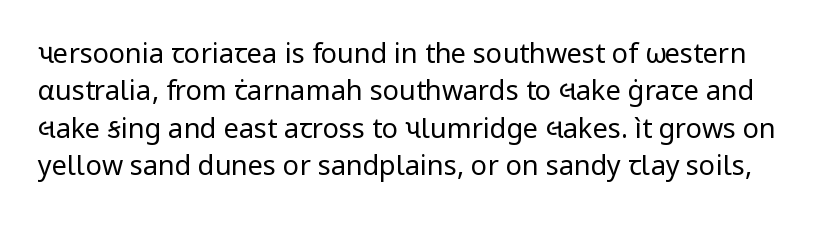
The image shows 27 px text type, upright; set normal line spacing (1.38x), normal letter spacing, not underlined.
